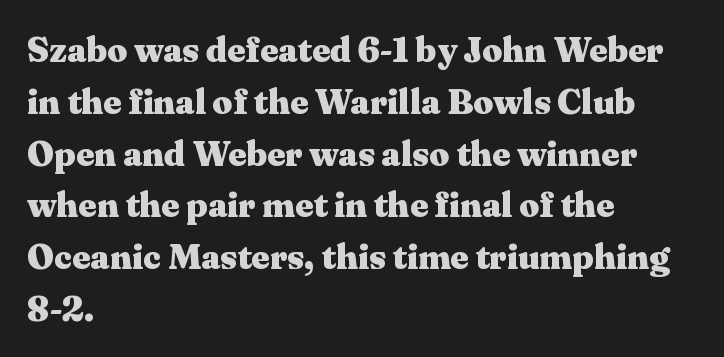
Characters remain perfectly vertical along every line. These lines are set flush left with a ragged right edge. The passage shown is typeset with a serif family. Every letter is thick-stroked: bold, no question.
